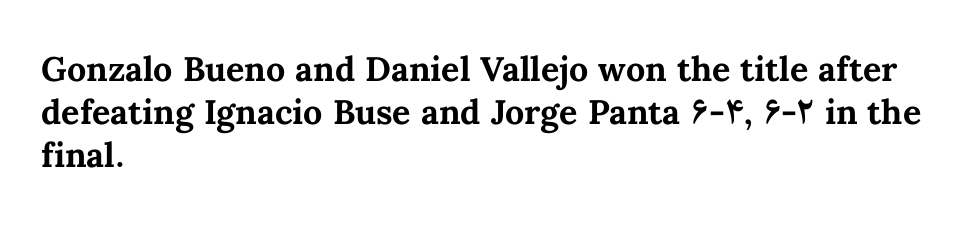
Q: Is the text bold? A: Yes.
Q: Is the text italic (slanted)? A: No, it is upright.
Q: Is the text underlined? A: No.
Q: How is the paragraph aligned? A: Left-aligned.
Q: Is the spacing between letters normal or unusually wide? A: Normal.
Q: Is the spacing between lines tight, normal or loose? A: Normal.
Q: Width (condensed, normal, or wide)? A: Normal.
Q: Stroke contrast? A: Medium.
Q: x-height? A: Medium.
Q: Monospaced? A: No.
